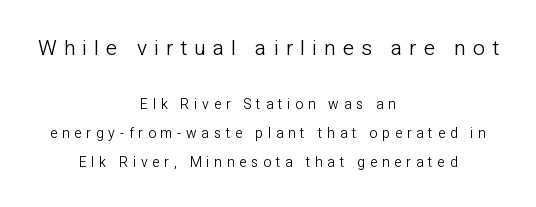
Q: Is the text bold? A: No.
Q: Is the text italic (slanted)? A: No, it is upright.
Q: Is the text underlined? A: No.
Q: How is the paragraph aligned? A: Centered.
Q: Is the spacing between letters normal or unusually wide? A: Unusually wide.
Q: Is the spacing between lines tight, normal or loose? A: Loose.
Q: Which block of text is set in a larger size, the first (top) or the second (bottom)? A: The first (top) one.
